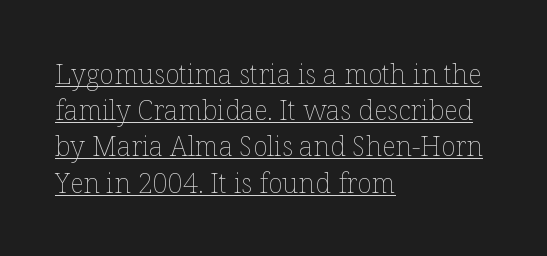
A classic flush-left, rag-right setting is used for this passage. A typographer would call this underscored text. The tracking reads as untouched default to a designer's eye. The typography opts for an upright posture over an oblique one. Stroke thickness stays within the range of a standard reading face or lighter.
